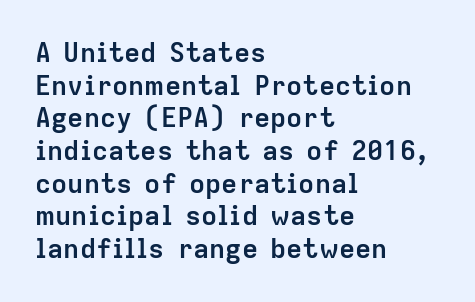
{"italic": "no", "bold": "yes", "underline": "no", "align": "left", "line_spacing_ratio": 1.21, "letter_spacing": "normal", "letter_spacing_em": 0.0, "glyph_px": 27}
